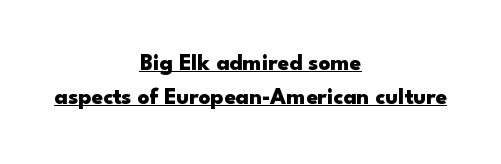
Q: Is the text bold? A: Yes.
Q: Is the text italic (slanted)? A: No, it is upright.
Q: Is the text underlined? A: Yes.
Q: How is the paragraph aligned? A: Centered.
Q: Is the spacing between letters normal or unusually wide? A: Normal.
Q: Is the spacing between lines tight, normal or loose? A: Normal.
